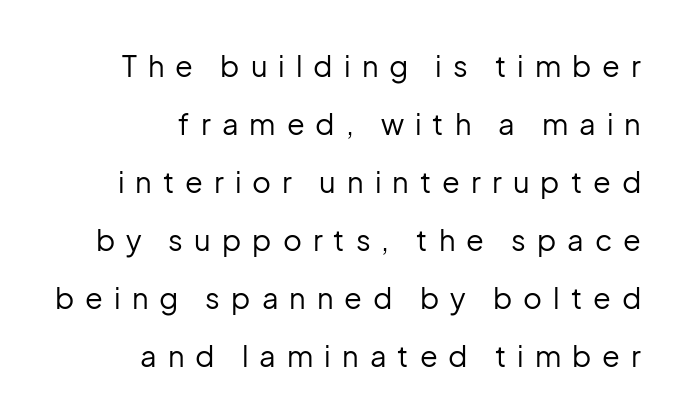
Q: Is the text bold? A: No.
Q: Is the text italic (slanted)? A: No, it is upright.
Q: Is the typeface a serif or a sans-serif typeface? A: Sans-serif.
Q: Is the text underlined? A: No.
Q: How is the paragraph aligned? A: Right-aligned.
Q: Is the spacing between letters normal or unusually wide? A: Unusually wide.
Q: Is the spacing between lines tight, normal or loose? A: Loose.
Q: Width (condensed, normal, or wide)? A: Normal.
Q: Stroke contrast? A: Low.
Q: x-height? A: Medium.
Q: Monospaced? A: No.
